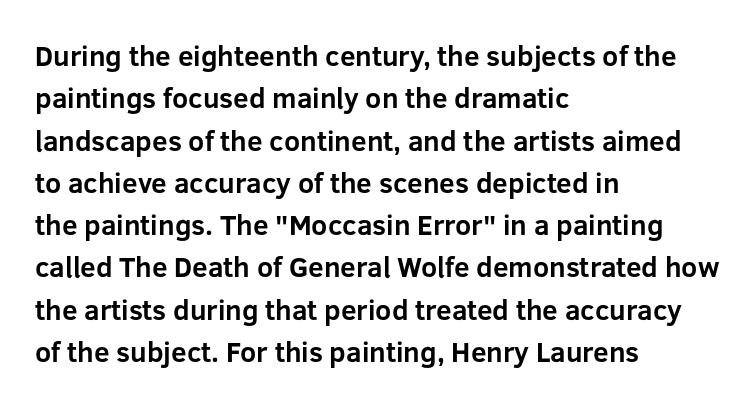
Q: Is the text bold? A: Yes.
Q: Is the text italic (slanted)? A: No, it is upright.
Q: Is the typeface a serif or a sans-serif typeface? A: Sans-serif.
Q: Is the text underlined? A: No.
Q: How is the paragraph aligned? A: Left-aligned.
Q: Is the spacing between letters normal or unusually wide? A: Normal.
Q: Is the spacing between lines tight, normal or loose? A: Normal.
Q: Width (condensed, normal, or wide)? A: Normal.
Q: Stroke contrast? A: Low.
Q: x-height? A: Medium.
Q: Monospaced? A: No.
